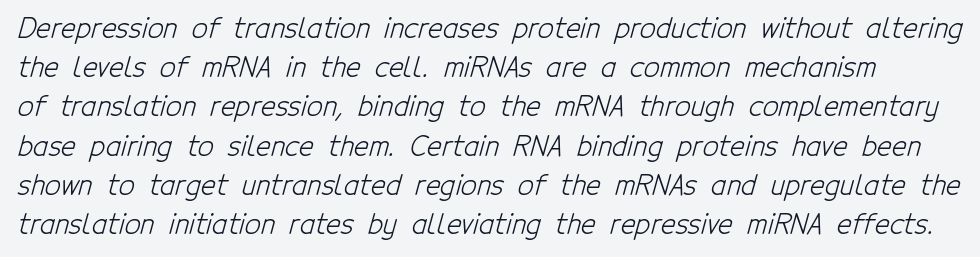
The image shows 28 px light, condensed sans-serif type; set normal line spacing (1.4x), normal letter spacing, not underlined; low stroke contrast and a medium x-height.
